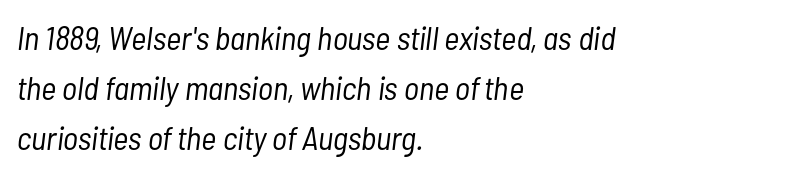
{"italic": "yes", "lean": "right", "slant_degrees": 7, "bold": "no", "weight": "light", "width": "condensed", "stroke_contrast": "low", "x_height": "medium", "monospaced": "no", "underline": "no", "align": "left", "line_spacing": "normal", "line_spacing_ratio": 1.51, "letter_spacing": "normal", "letter_spacing_em": 0.0, "glyph_px": 33}
